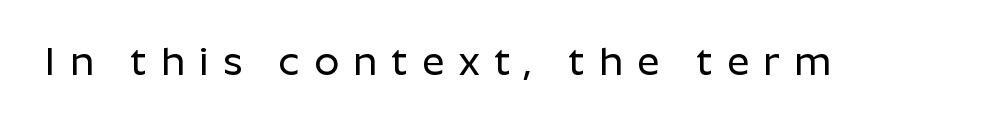
The image shows 39 px sans-serif type, upright; set unusually wide letter spacing (+0.37 em), not underlined; low stroke contrast and a medium x-height.
